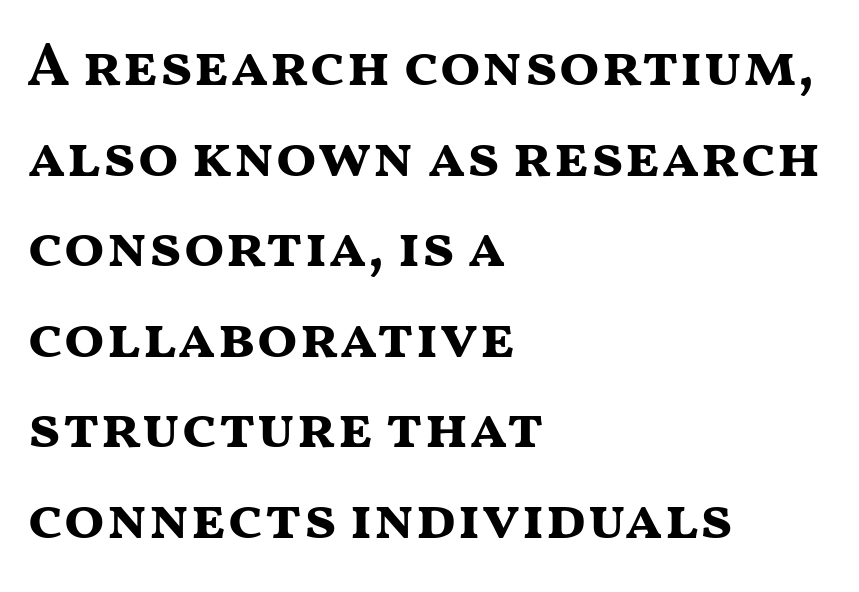
The image shows 60 px bold, wide sans-serif type, upright; set left-aligned, normal line spacing (1.51x), normal letter spacing, not underlined; medium stroke contrast and a medium x-height.
